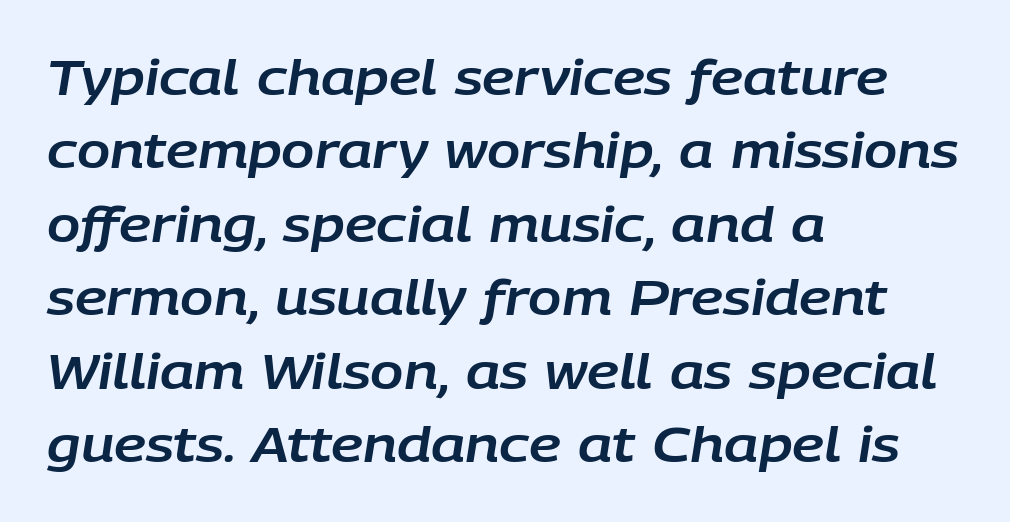
Q: Is the text italic (slanted)? A: Yes, it leans right by about 9 degrees.
Q: Is the text underlined? A: No.
Q: How is the paragraph aligned? A: Left-aligned.
Q: Is the spacing between letters normal or unusually wide? A: Normal.
Q: Is the spacing between lines tight, normal or loose? A: Normal.
Q: Width (condensed, normal, or wide)? A: Normal.
Q: Stroke contrast? A: Low.
Q: x-height? A: Large.
Q: Monospaced? A: No.
